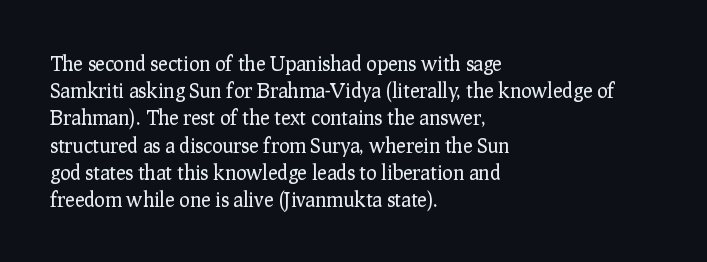
{"italic": "no", "bold": "no", "underline": "no", "align": "left", "line_spacing": "normal", "line_spacing_ratio": 1.36, "letter_spacing": "normal", "letter_spacing_em": 0.0, "glyph_px": 20}
